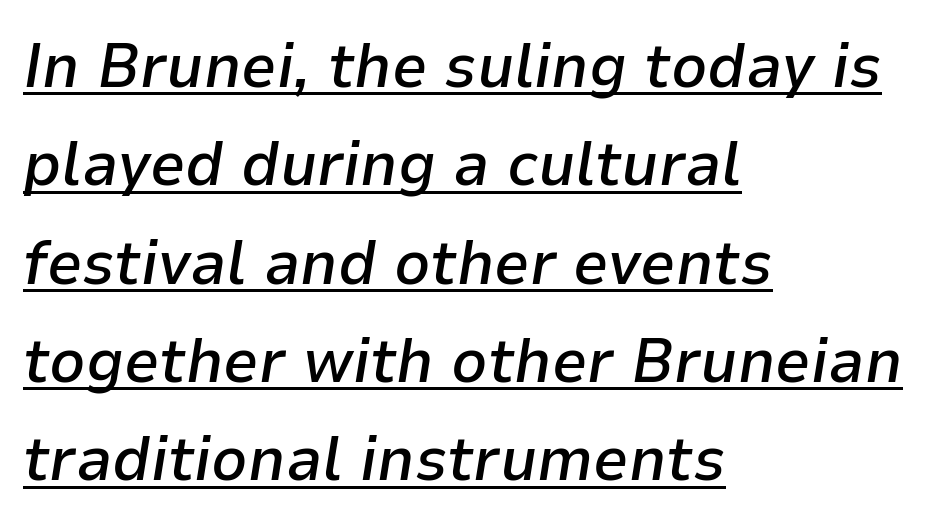
{"italic": "yes", "lean": "right", "slant_degrees": 9, "bold": "semi", "weight": "semibold", "width": "normal", "stroke_contrast": "low", "x_height": "medium", "monospaced": "no", "underline": "yes", "align": "left", "line_spacing": "normal", "line_spacing_ratio": 1.56, "letter_spacing": "normal", "letter_spacing_em": 0.0, "glyph_px": 63}
